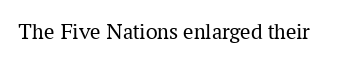
The type is set solid horizontally, with unmodified tracking. Words float on clear page, feet unadorned. A quiet, ordinary-to-light weight characterises the typeface. The type sits square on the baseline with zero lean.
